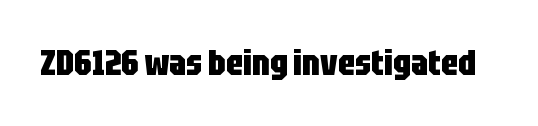
The string is rendered with underlining switched off. Students, this is bold: see how much ink each stroke carries. A sans-serif font was chosen for this passage. Designer's note — italics off, roman on. You could call the tracking neutral — neither tight nor loose.
